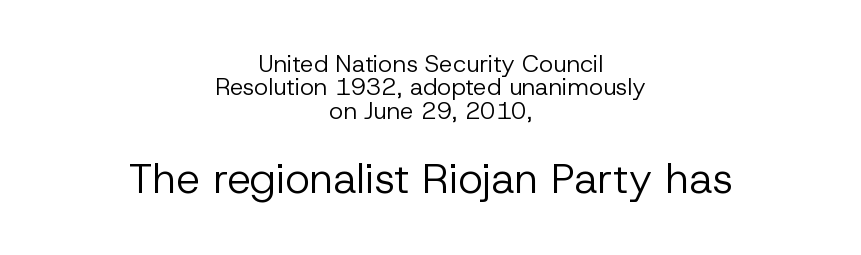
The image shows 42 px regular-weight sans-serif type, upright; set centered, tight line spacing (0.97x), normal letter spacing, not underlined; the second (bottom) block is 1.75x larger; low stroke contrast and a medium x-height.
